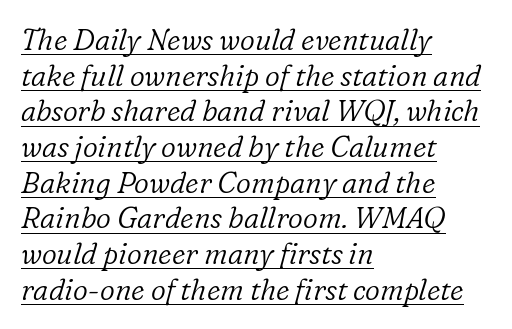
The image shows 29 px light serif type, italic (leaning right); set left-aligned, line spacing 1.23x, normal letter spacing, underlined; low stroke contrast and a medium x-height.
